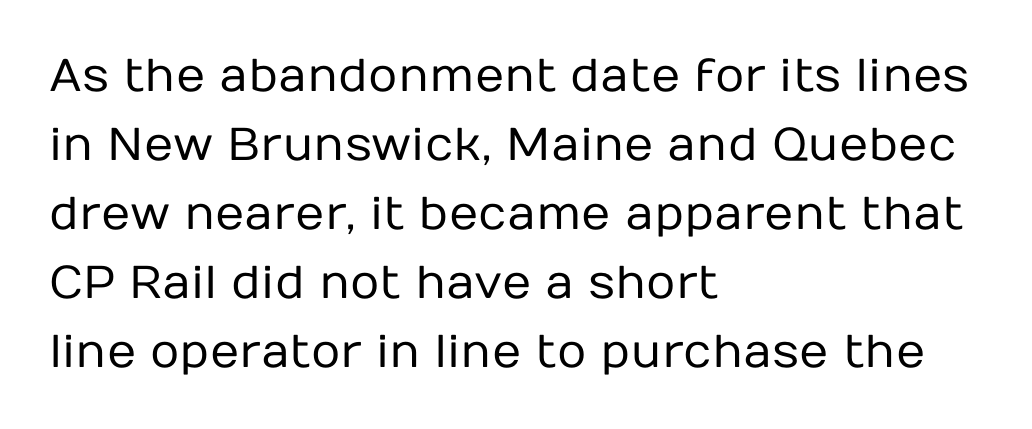
The cut favours lightness, reaching ordinary text weight at its darkest. Each line starts at the same left margin while the right side varies. Is this a fixed-width face? No — the glyphs have proportional, varying widths. This is the regular roman posture of the typeface. Does extra space separate the letters? No, they use regular spacing. The characters display no serif detailing; their extremities are plain.
